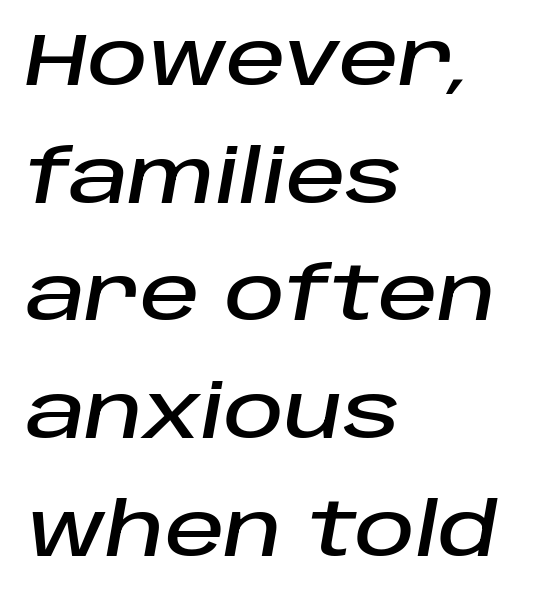
Q: Is the text italic (slanted)? A: Yes, it leans right by about 10 degrees.
Q: Is the text underlined? A: No.
Q: How is the paragraph aligned? A: Left-aligned.
Q: Is the spacing between letters normal or unusually wide? A: Normal.
Q: Is the spacing between lines tight, normal or loose? A: Normal.
Q: Width (condensed, normal, or wide)? A: Normal.
Q: Stroke contrast? A: Low.
Q: x-height? A: Large.
Q: Monospaced? A: No.
